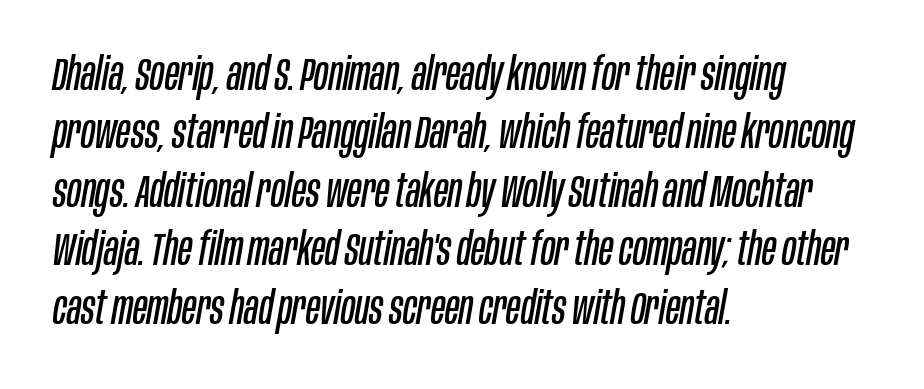
Note the varied advance widths — an 'i' is clearly narrower than an 'm'. It's the slanting kind of type. Horizontally, the lines are justified to the leading edge only. You could call the tracking neutral — neither tight nor loose. Notice how descenders clear the ascenders below comfortably — that's standard leading.
